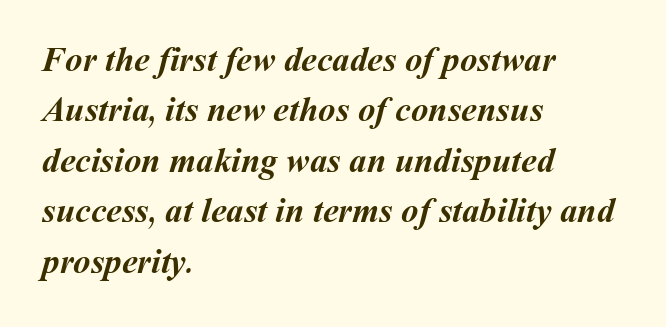
The rag falls on the right side of this text block. Stroke thickness is high; the sample reads as a true bold. Note the varied advance widths — an 'i' is clearly narrower than an 'm'. Each word holds together tightly as a unit, with standard inter-letter gaps. One glance says typical: line gaps are just what's usual.
